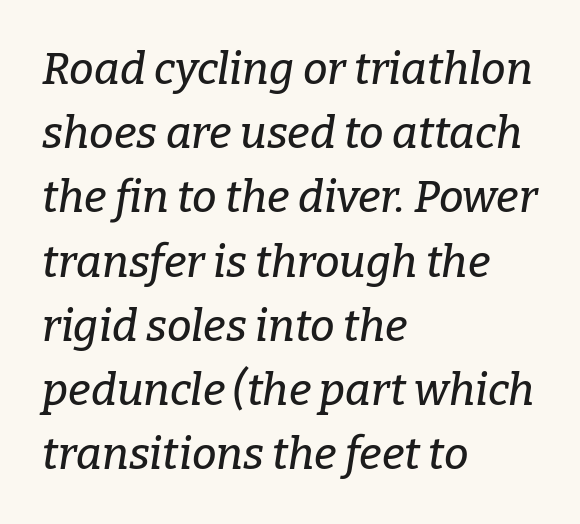
The rendering anchors every line to the left-hand side. There is no visible air inserted between adjacent glyphs. The face used here has a pronounced slope to its letters. Clear beneath every line of the passage.
